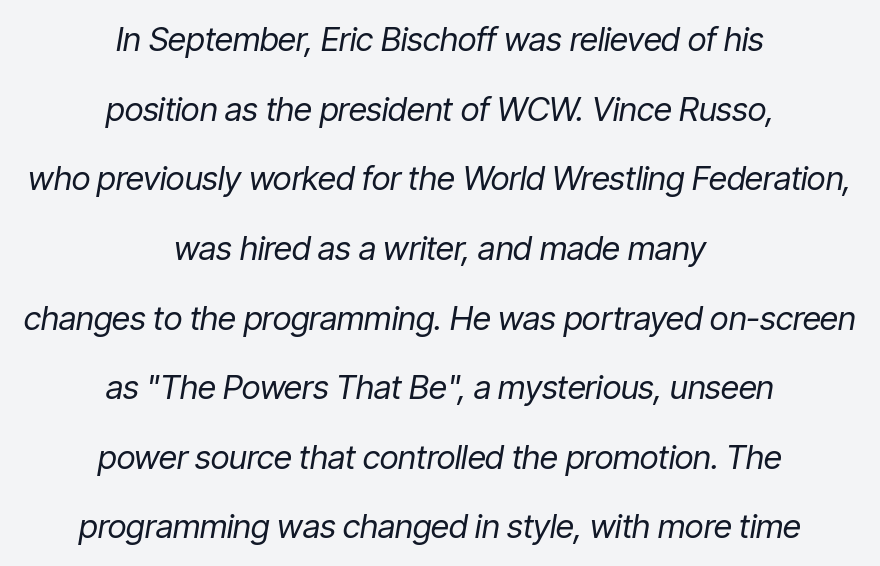
The image shows 33 px regular-weight, condensed type, italic (leaning right); set centered, loose line spacing (2.11x), normal letter spacing, not underlined; low stroke contrast and a medium x-height.
